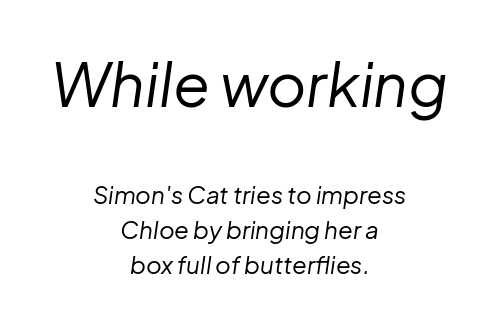
Q: Is the text bold? A: No.
Q: Is the text italic (slanted)? A: Yes, it leans right by about 8 degrees.
Q: Is the text underlined? A: No.
Q: How is the paragraph aligned? A: Centered.
Q: Is the spacing between letters normal or unusually wide? A: Normal.
Q: Is the spacing between lines tight, normal or loose? A: Normal.
Q: Which block of text is set in a larger size, the first (top) or the second (bottom)? A: The first (top) one.
Q: Width (condensed, normal, or wide)? A: Normal.
Q: Stroke contrast? A: Low.
Q: x-height? A: Medium.
Q: Monospaced? A: No.
